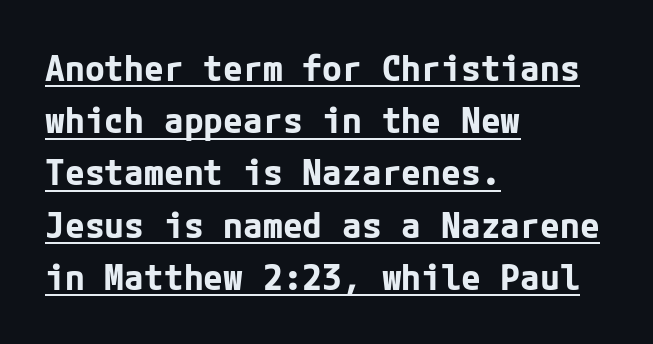
Q: Is the text bold? A: Yes.
Q: Is the text italic (slanted)? A: No, it is upright.
Q: Is the typeface a serif or a sans-serif typeface? A: Sans-serif.
Q: Is the text underlined? A: Yes.
Q: How is the paragraph aligned? A: Left-aligned.
Q: Is the spacing between letters normal or unusually wide? A: Normal.
Q: Is the spacing between lines tight, normal or loose? A: Normal.
Q: Width (condensed, normal, or wide)? A: Normal.
Q: Stroke contrast? A: Low.
Q: x-height? A: Medium.
